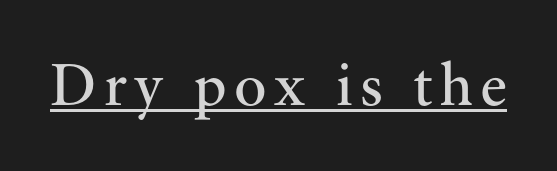
{"serif": "yes", "italic": "no", "bold": "no", "weight": "regular", "width": "normal", "stroke_contrast": "medium", "x_height": "small", "monospaced": "no", "underline": "yes", "glyph_px": 61}
